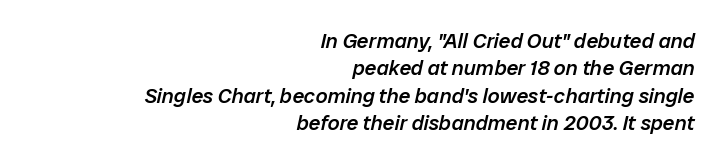
{"italic": "yes", "lean": "right", "slant_degrees": 12, "bold": "semi", "underline": "no", "align": "right", "line_spacing": "normal", "line_spacing_ratio": 1.3, "letter_spacing": "normal", "letter_spacing_em": 0.0, "glyph_px": 21}
